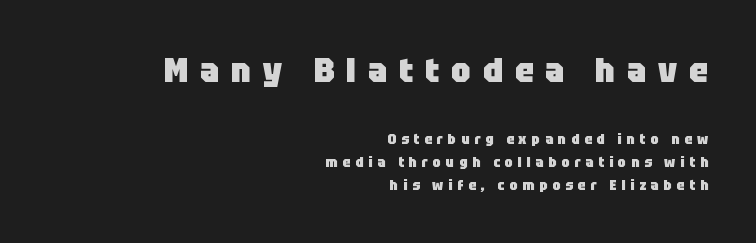
Q: Is the text bold? A: Yes.
Q: Is the text italic (slanted)? A: No, it is upright.
Q: Is the typeface a serif or a sans-serif typeface? A: Sans-serif.
Q: Is the text underlined? A: No.
Q: How is the paragraph aligned? A: Right-aligned.
Q: Is the spacing between letters normal or unusually wide? A: Unusually wide.
Q: Is the spacing between lines tight, normal or loose? A: Normal.
Q: Which block of text is set in a larger size, the first (top) or the second (bottom)? A: The first (top) one.
Q: Width (condensed, normal, or wide)? A: Normal.
Q: Stroke contrast? A: Low.
Q: x-height? A: Large.
Q: Monospaced? A: No.
